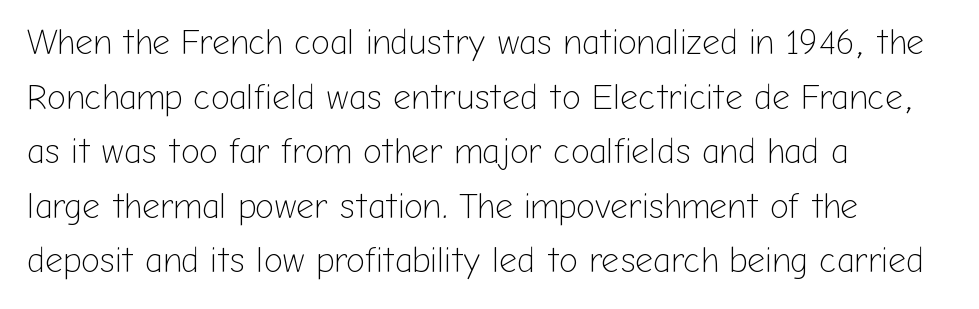
{"serif": "no", "italic": "no", "bold": "no", "weight": "light", "width": "normal", "stroke_contrast": "low", "x_height": "medium", "monospaced": "no", "underline": "no", "align": "left", "line_spacing": "normal", "line_spacing_ratio": 1.56, "letter_spacing": "normal", "letter_spacing_em": 0.0, "glyph_px": 35}
